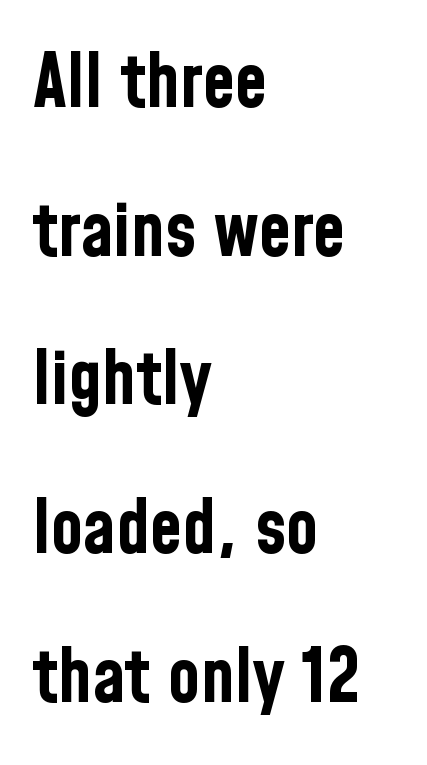
The image shows 74 px bold, condensed sans-serif type, upright; set left-aligned, loose line spacing (2.01x), normal letter spacing, not underlined; low stroke contrast and a medium x-height.
